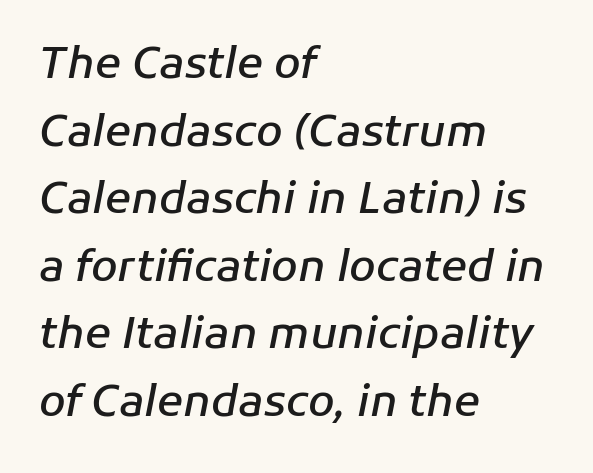
{"italic": "yes", "lean": "right", "slant_degrees": 11, "bold": "semi", "weight": "semibold", "width": "normal", "stroke_contrast": "low", "x_height": "medium", "monospaced": "no", "underline": "no", "align": "left", "line_spacing": "normal", "line_spacing_ratio": 1.57, "letter_spacing": "normal", "letter_spacing_em": 0.0, "glyph_px": 43}
